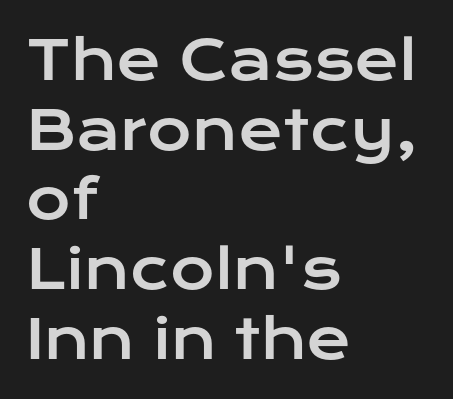
Q: Is the text italic (slanted)? A: No, it is upright.
Q: Is the typeface a serif or a sans-serif typeface? A: Sans-serif.
Q: Is the text underlined? A: No.
Q: How is the paragraph aligned? A: Left-aligned.
Q: Is the spacing between letters normal or unusually wide? A: Normal.
Q: Is the spacing between lines tight, normal or loose? A: Normal.
Q: Width (condensed, normal, or wide)? A: Wide.
Q: Stroke contrast? A: Low.
Q: x-height? A: Medium.
Q: Monospaced? A: No.
